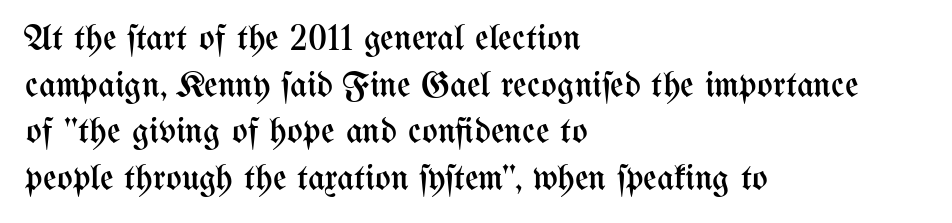
{"italic": "no", "bold": "no", "weight": "regular", "width": "condensed", "stroke_contrast": "medium", "x_height": "medium", "monospaced": "no", "underline": "no", "align": "left", "line_spacing": "normal", "line_spacing_ratio": 1.26, "letter_spacing": "normal", "letter_spacing_em": 0.0, "glyph_px": 37}
